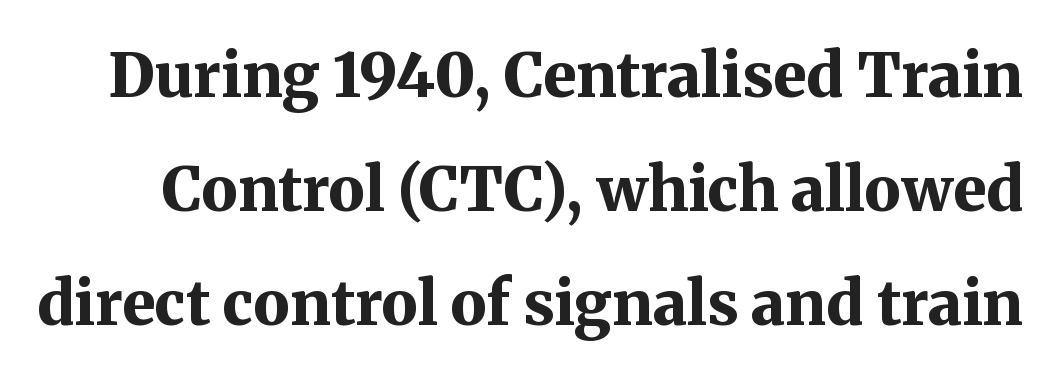
The image shows 61 px bold serif type, upright; set line spacing 1.87x, normal letter spacing, not underlined; medium stroke contrast and a medium x-height.
